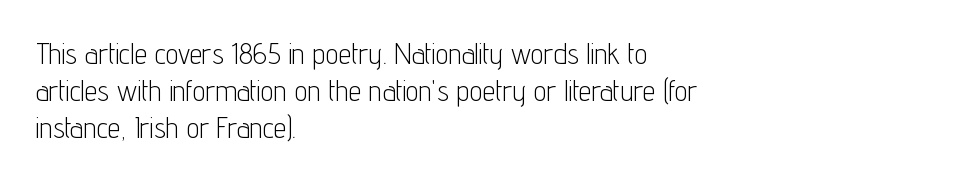
Q: Is the text bold? A: No.
Q: Is the text italic (slanted)? A: No, it is upright.
Q: Is the typeface a serif or a sans-serif typeface? A: Sans-serif.
Q: Is the text underlined? A: No.
Q: How is the paragraph aligned? A: Left-aligned.
Q: Is the spacing between letters normal or unusually wide? A: Normal.
Q: Is the spacing between lines tight, normal or loose? A: Normal.
Q: Width (condensed, normal, or wide)? A: Condensed.
Q: Stroke contrast? A: Low.
Q: x-height? A: Medium.
Q: Monospaced? A: No.
